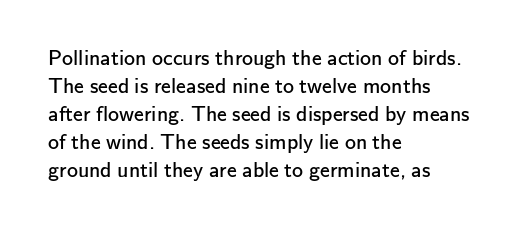
{"italic": "no", "bold": "no", "underline": "no", "align": "left", "line_spacing": "normal", "line_spacing_ratio": 1.27, "letter_spacing": "normal", "letter_spacing_em": 0.0, "glyph_px": 22}
